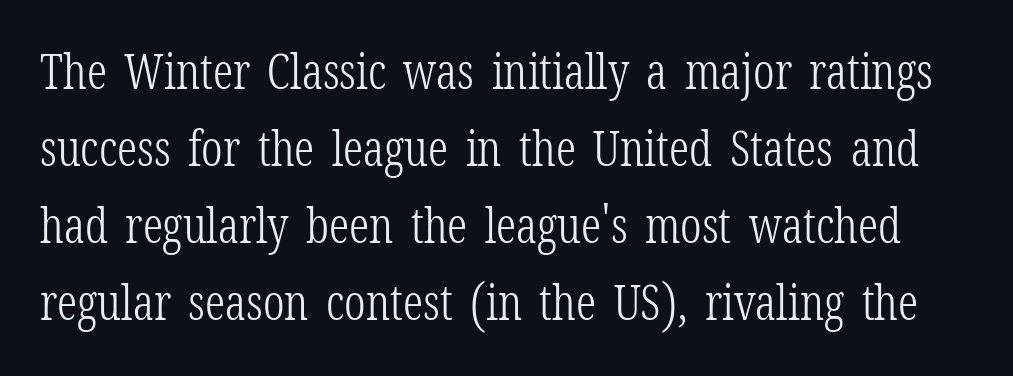
Every character sits straight up, as roman type does. Is this a fixed-width face? No — the glyphs have proportional, varying widths. The glyphs in this specimen are seriffed. Each word holds together tightly as a unit, with standard inter-letter gaps. The typeface has the unassuming heft of standard copy or less.
